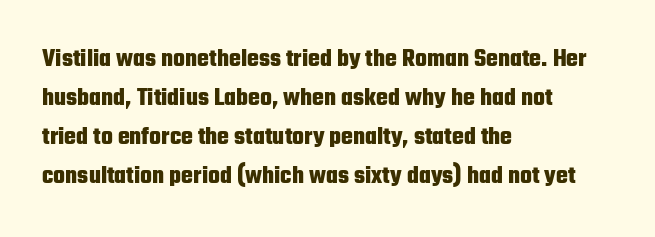
Vertical strokes here are truly vertical. In terms of letterspacing, this is plain default setting. This block has exactly the height ordinary leading produces. Pretty heavy lettering here — definitely bold.
